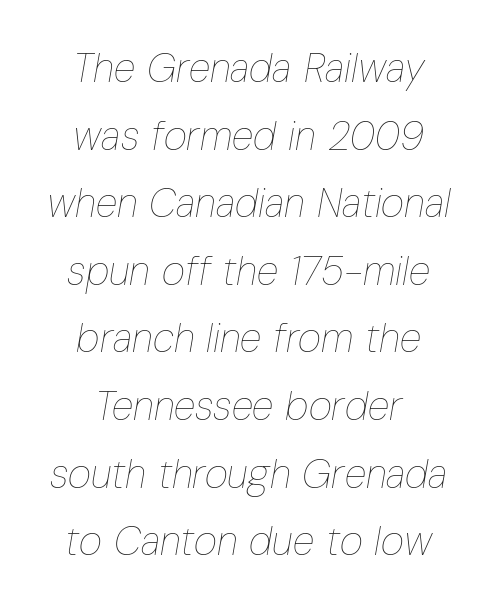
The image shows 40 px thin, condensed type, italic (leaning right); set centered, normal line spacing (1.69x), normal letter spacing, not underlined; low stroke contrast and a medium x-height.
